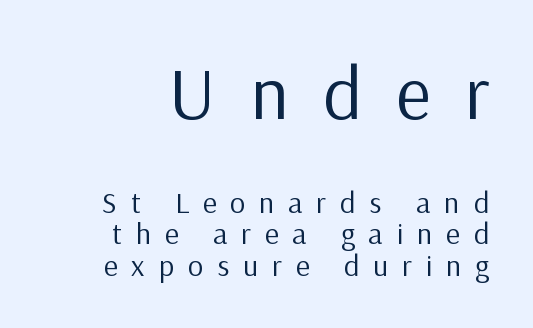
Note the varied advance widths — an 'i' is clearly narrower than an 'm'. The compositor pushed each line to the right boundary. Visually, the top section dominates because its glyphs are scaled up. Letters have the restrained weight of plain body copy at most.
